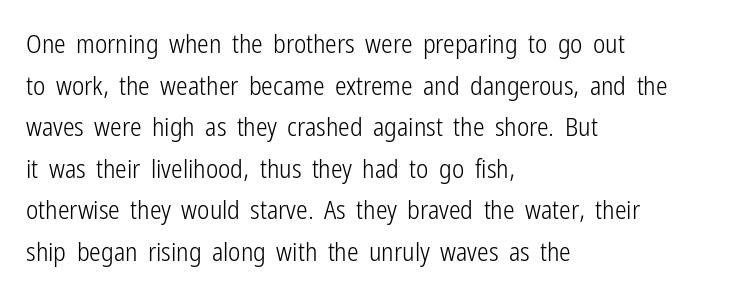
Rule under the text: the space is simply empty. One-word summary of the alignment: left. Stroke thickness stays within the range of a standard reading face or lighter. Rows of type keep a routine distance in the vertical direction. Ascenders rise straight up at ninety degrees. The tracking reads as untouched default to a designer's eye.
